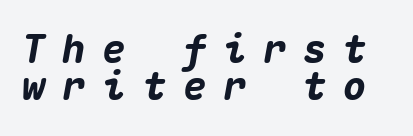
{"italic": "yes", "lean": "right", "slant_degrees": 10, "bold": "yes", "weight": "heavy", "width": "normal", "stroke_contrast": "medium", "x_height": "medium", "monospaced": "yes", "underline": "no", "line_spacing": "tight", "line_spacing_ratio": 0.96, "letter_spacing": "wide", "letter_spacing_em": 0.43, "glyph_px": 39}
